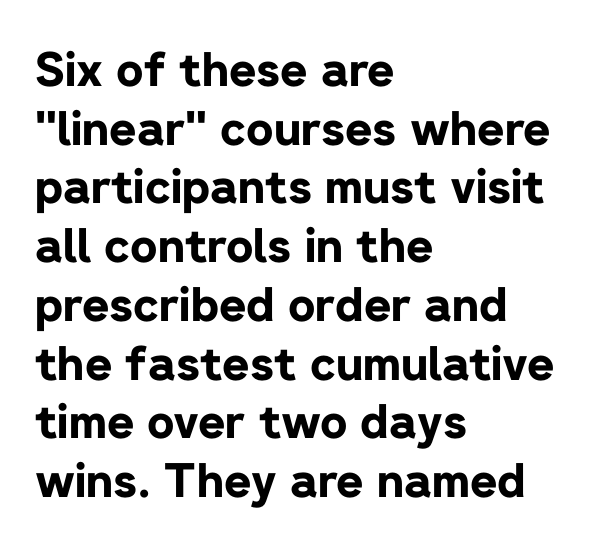
The image shows 47 px bold sans-serif type, upright; set left-aligned, normal line spacing (1.25x), normal letter spacing, not underlined; low stroke contrast and a medium x-height.
